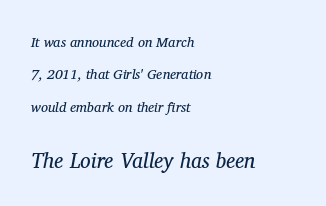
Q: Is the text bold? A: No.
Q: Is the text italic (slanted)? A: Yes, it leans right by about 11 degrees.
Q: Is the text underlined? A: No.
Q: How is the paragraph aligned? A: Left-aligned.
Q: Is the spacing between letters normal or unusually wide? A: Normal.
Q: Is the spacing between lines tight, normal or loose? A: Loose.
Q: Which block of text is set in a larger size, the first (top) or the second (bottom)? A: The second (bottom) one.
